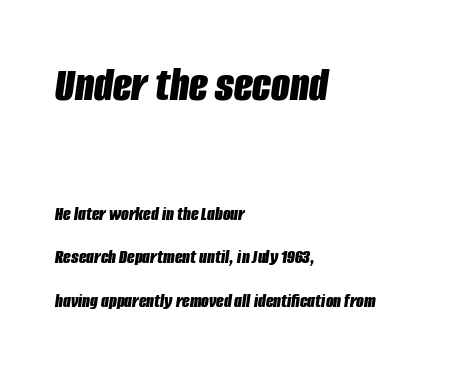
Q: Is the text bold? A: Yes.
Q: Is the text italic (slanted)? A: Yes, it leans right by about 8 degrees.
Q: Is the text underlined? A: No.
Q: How is the paragraph aligned? A: Left-aligned.
Q: Is the spacing between letters normal or unusually wide? A: Normal.
Q: Is the spacing between lines tight, normal or loose? A: Loose.
Q: Which block of text is set in a larger size, the first (top) or the second (bottom)? A: The first (top) one.
Q: Width (condensed, normal, or wide)? A: Condensed.
Q: Stroke contrast? A: Low.
Q: x-height? A: Large.
Q: Monospaced? A: No.
